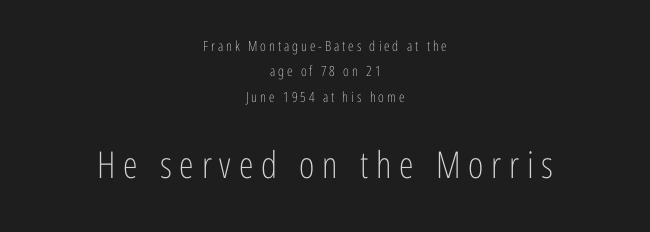
Q: Is the text bold? A: No.
Q: Is the text italic (slanted)? A: No, it is upright.
Q: Is the typeface a serif or a sans-serif typeface? A: Sans-serif.
Q: Is the text underlined? A: No.
Q: How is the paragraph aligned? A: Centered.
Q: Is the spacing between letters normal or unusually wide? A: Unusually wide.
Q: Which block of text is set in a larger size, the first (top) or the second (bottom)? A: The second (bottom) one.
Q: Width (condensed, normal, or wide)? A: Condensed.
Q: Stroke contrast? A: Low.
Q: x-height? A: Medium.
Q: Monospaced? A: No.
